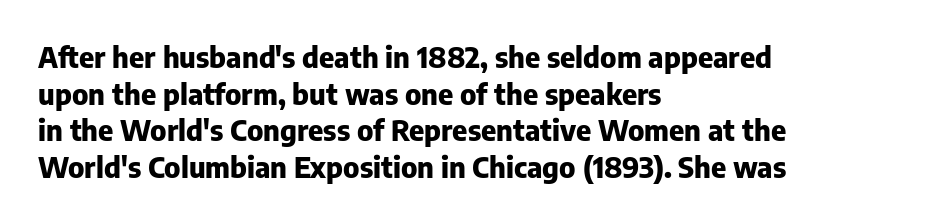
The image shows 29 px heavy sans-serif type, upright; set left-aligned, normal line spacing (1.26x), normal letter spacing, not underlined; low stroke contrast and a medium x-height.
